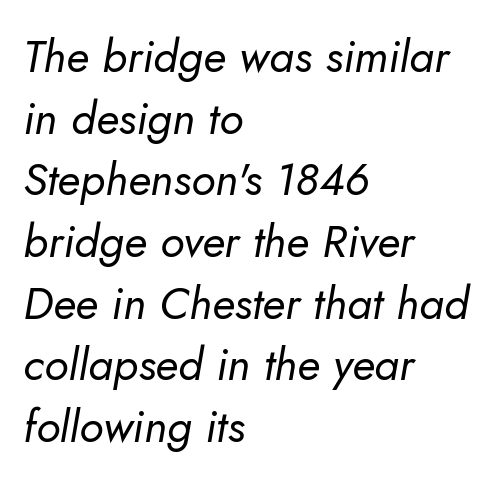
The image shows 45 px regular-weight type, italic (leaning right); set left-aligned, normal line spacing (1.37x), normal letter spacing, not underlined; low stroke contrast and a small x-height.
